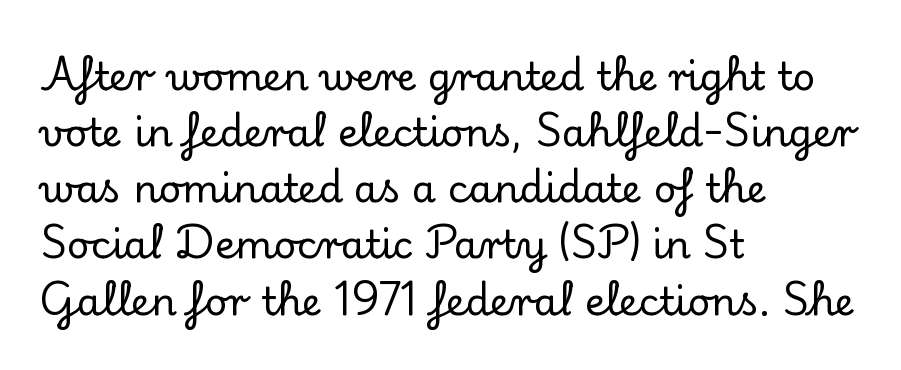
This is serif lettering, the kind often seen in printed books. Varying glyph widths throughout — classic text-font behaviour. Notice how descenders clear the ascenders below comfortably — that's standard leading. The tracking reads as untouched default to a designer's eye. All the whitespace from short lines collects on the right. The glyphs are unaccompanied by any horizontal stroke below them.
